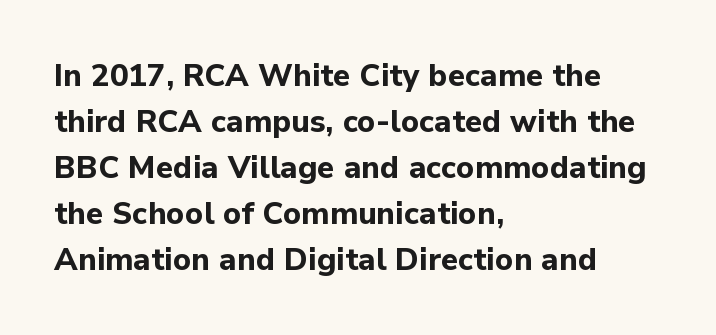
Q: Is the text bold? A: Yes.
Q: Is the text italic (slanted)? A: No, it is upright.
Q: Is the typeface a serif or a sans-serif typeface? A: Sans-serif.
Q: Is the text underlined? A: No.
Q: How is the paragraph aligned? A: Left-aligned.
Q: Is the spacing between letters normal or unusually wide? A: Normal.
Q: Is the spacing between lines tight, normal or loose? A: Normal.
Q: Width (condensed, normal, or wide)? A: Normal.
Q: Stroke contrast? A: Low.
Q: x-height? A: Medium.
Q: Monospaced? A: No.
